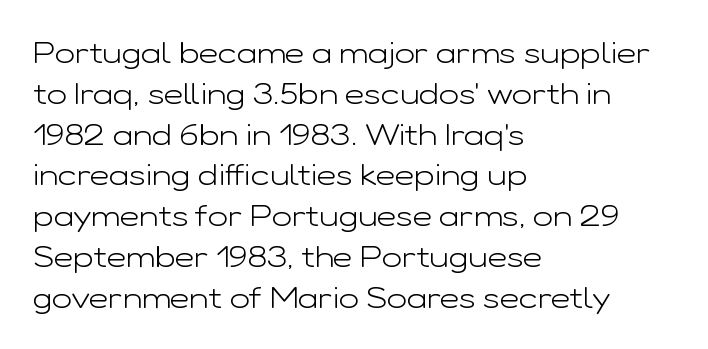
Font category for this specimen: sans-serif. Characters remain perfectly vertical along every line. Nobody touched the tracking dial on this one. The area under the type is left untouched. Interline gaps are of average width in this sample. Every row of glyphs begins at an identical x-position on the left.
